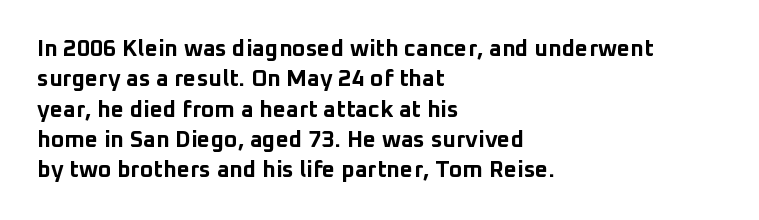
Q: Is the text bold? A: Yes.
Q: Is the text italic (slanted)? A: No, it is upright.
Q: Is the text underlined? A: No.
Q: How is the paragraph aligned? A: Left-aligned.
Q: Is the spacing between letters normal or unusually wide? A: Normal.
Q: Is the spacing between lines tight, normal or loose? A: Normal.
